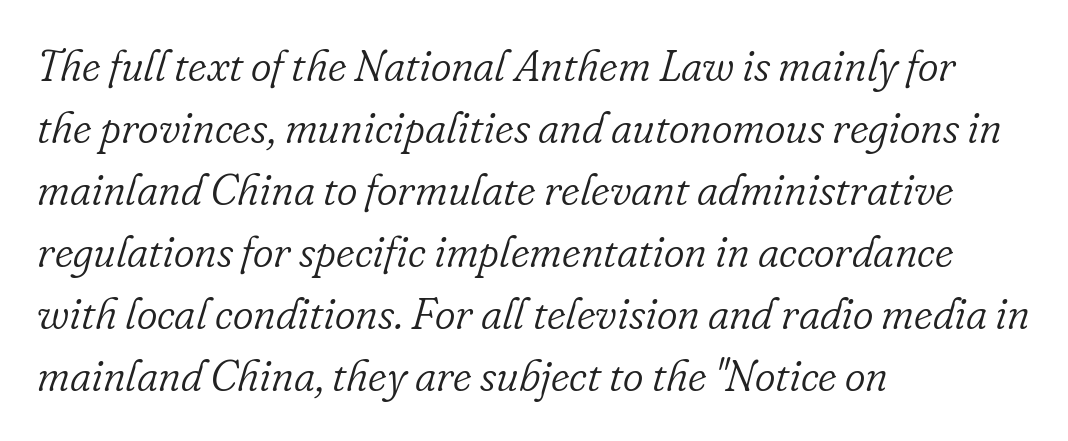
The image shows 44 px light serif type, italic (leaning right); set left-aligned, normal line spacing (1.41x), normal letter spacing, not underlined; low stroke contrast and a small x-height.
